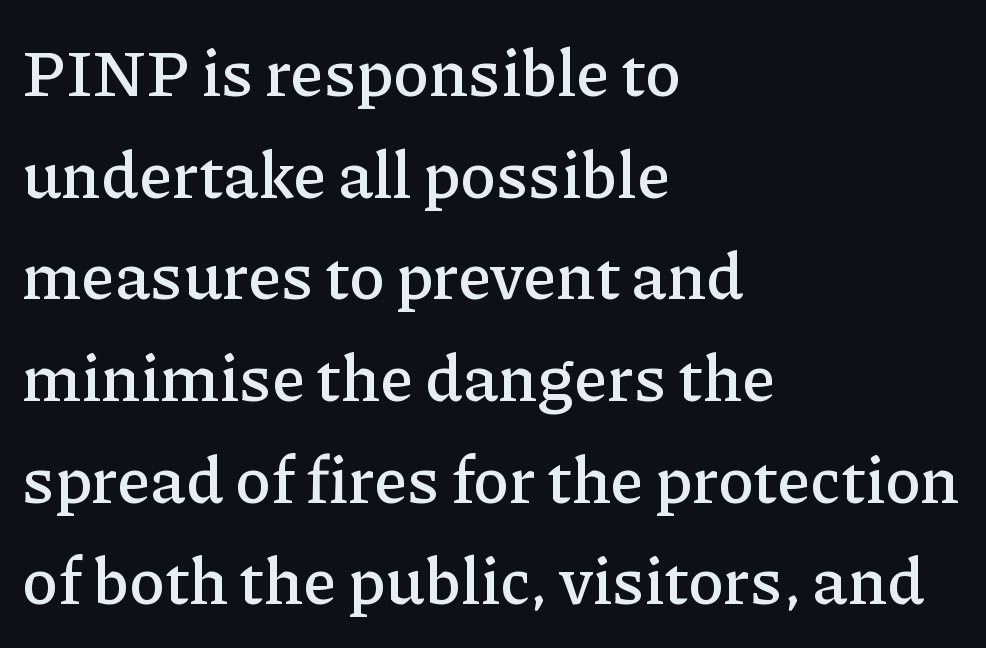
Does extra space separate the letters? No, they use regular spacing. Left-aligned paragraph, ragged on the right. A clean baseline with only descenders dipping below it. Normally led — the rows are evenly, conventionally spaced. Nope, not italic — everything's standing straight.
